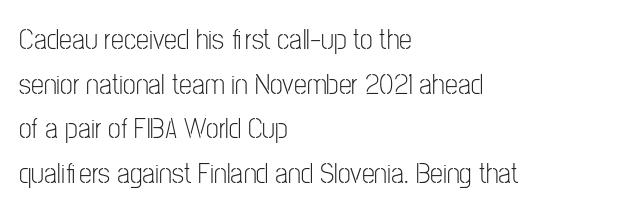
{"serif": "no", "italic": "no", "bold": "no", "weight": "light", "width": "condensed", "stroke_contrast": "low", "x_height": "medium", "monospaced": "no", "underline": "no", "align": "left", "line_spacing": "normal", "line_spacing_ratio": 1.54, "letter_spacing": "normal", "letter_spacing_em": 0.0, "glyph_px": 29}
